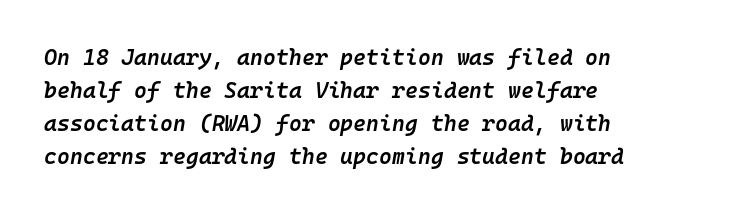
The image shows 22 px text type, italic (leaning right); set left-aligned, normal line spacing (1.5x), normal letter spacing, not underlined.
